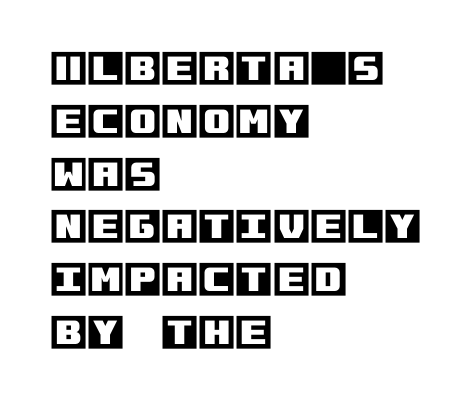
Nope, not italic — everything's standing straight. Short and long lines alike share a common starting point at left. There is no visible air inserted between adjacent glyphs. Anything drawn beneath the words? Only blank space. Leading: standard.
